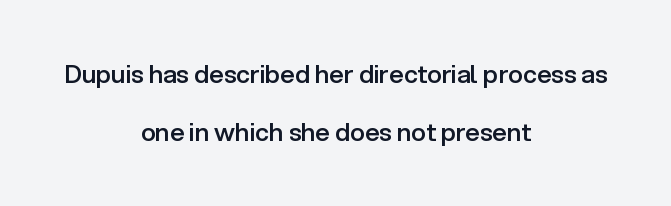
Q: Is the text bold? A: Semi-bold.
Q: Is the text italic (slanted)? A: No, it is upright.
Q: Is the text underlined? A: No.
Q: How is the paragraph aligned? A: Centered.
Q: Is the spacing between letters normal or unusually wide? A: Normal.
Q: Is the spacing between lines tight, normal or loose? A: Loose.
